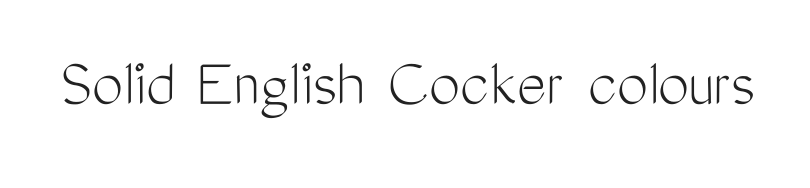
{"serif": "no", "italic": "no", "bold": "no", "weight": "light", "width": "condensed", "stroke_contrast": "medium", "x_height": "medium", "monospaced": "no", "underline": "no", "letter_spacing": "normal", "letter_spacing_em": 0.0, "glyph_px": 70}
